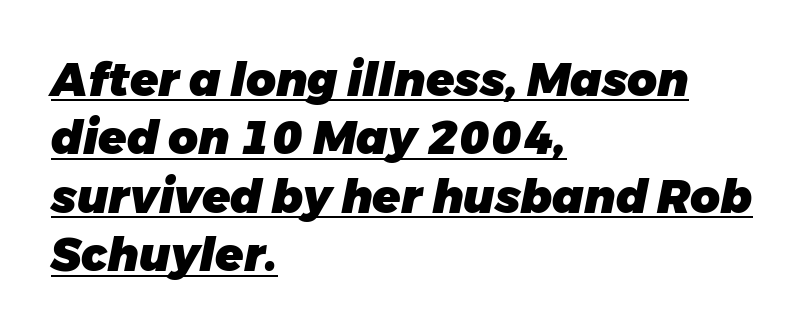
Q: Is the text bold? A: Yes.
Q: Is the text italic (slanted)? A: Yes, it leans right by about 11 degrees.
Q: Is the text underlined? A: Yes.
Q: How is the paragraph aligned? A: Left-aligned.
Q: Is the spacing between letters normal or unusually wide? A: Normal.
Q: Is the spacing between lines tight, normal or loose? A: Normal.
Q: Width (condensed, normal, or wide)? A: Normal.
Q: Stroke contrast? A: Low.
Q: x-height? A: Medium.
Q: Monospaced? A: No.
